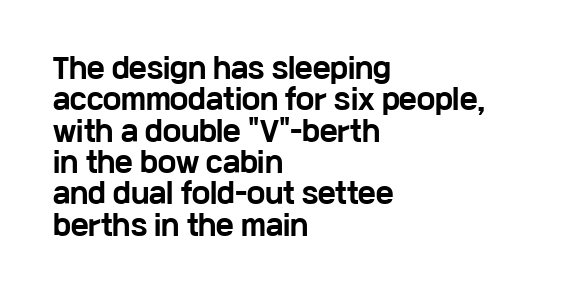
The image shows 27 px bold type, upright; set left-aligned, line spacing 1.16x, normal letter spacing, not underlined.
